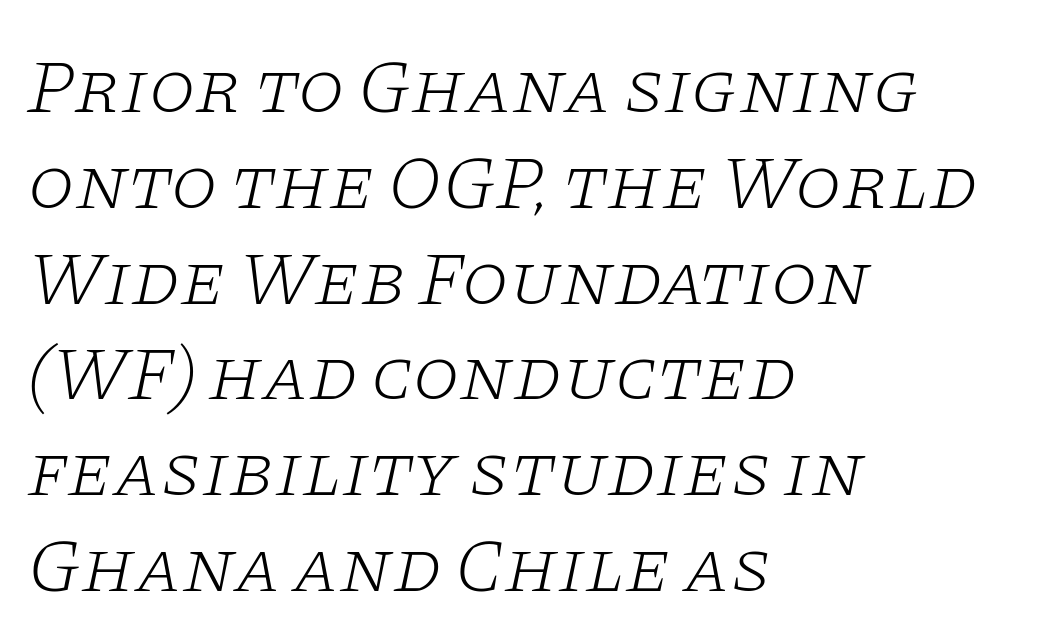
Q: Is the text bold? A: No.
Q: Is the text italic (slanted)? A: Yes, it leans right by about 11 degrees.
Q: Is the typeface a serif or a sans-serif typeface? A: Serif.
Q: Is the text underlined? A: No.
Q: How is the paragraph aligned? A: Left-aligned.
Q: Is the spacing between letters normal or unusually wide? A: Normal.
Q: Is the spacing between lines tight, normal or loose? A: Normal.
Q: Width (condensed, normal, or wide)? A: Wide.
Q: Stroke contrast? A: Low.
Q: x-height? A: Large.
Q: Monospaced? A: No.
